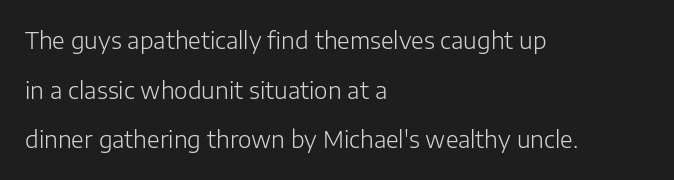
The image shows 23 px text type, upright; set left-aligned, loose line spacing (2.16x), normal letter spacing, not underlined.
